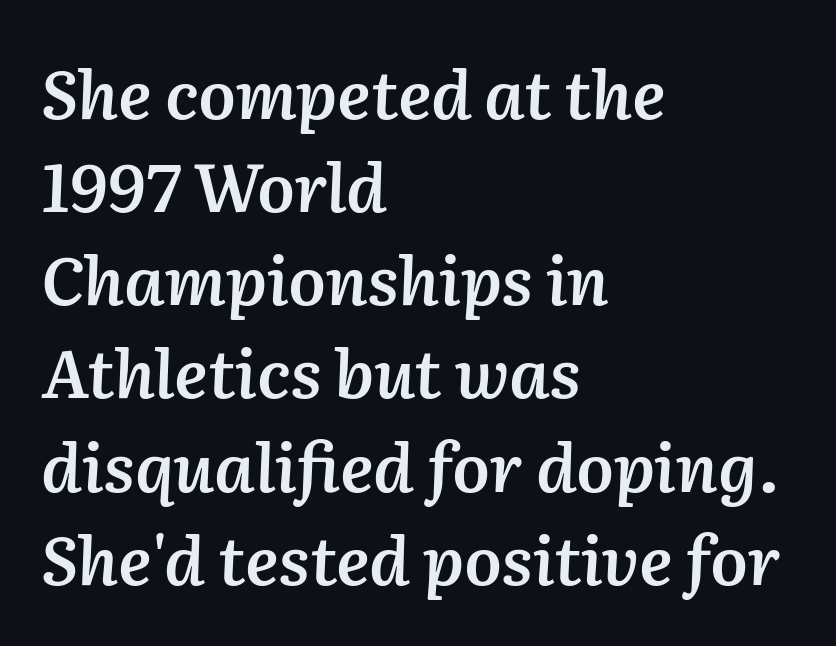
The image shows 67 px semibold type, italic (leaning right); set left-aligned, normal line spacing (1.39x), normal letter spacing, not underlined; medium stroke contrast and a medium x-height.
